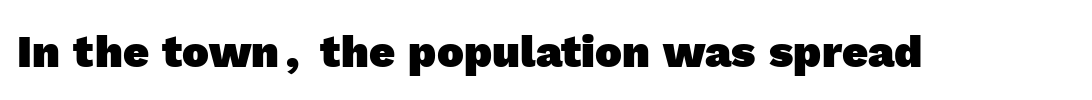
{"serif": "no", "bold": "yes", "weight": "heavy", "width": "normal", "x_height": "medium", "monospaced": "no", "underline": "no", "letter_spacing": "normal", "letter_spacing_em": 0.0, "glyph_px": 45}
